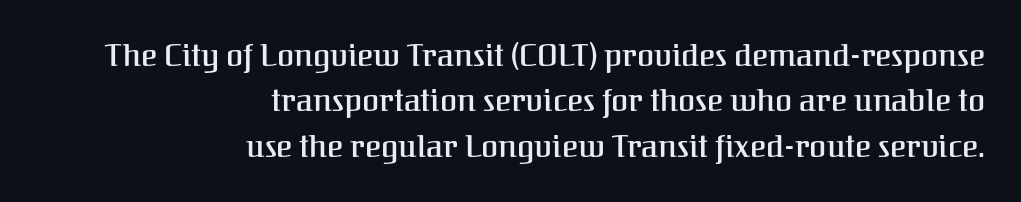
{"serif": "yes", "italic": "no", "width": "normal", "stroke_contrast": "medium", "x_height": "medium", "monospaced": "no", "underline": "no", "align": "right", "line_spacing": "normal", "line_spacing_ratio": 1.46, "letter_spacing": "normal", "letter_spacing_em": 0.0, "glyph_px": 31}
